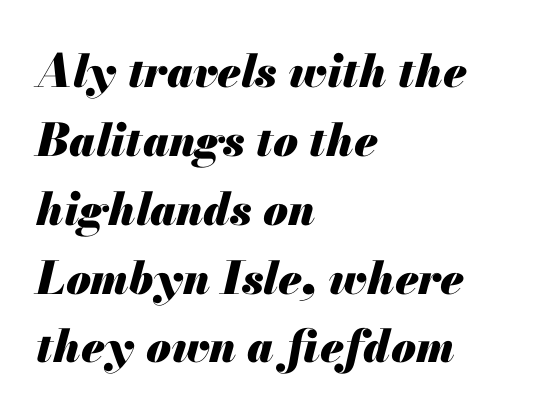
The typesetting leans heavy: a genuine bold. Characters follow at the spacing the type designer built in. Glance below the letters and you will spot only blank space. This sample has the flowing, uneven cadence of proportional lettering.
